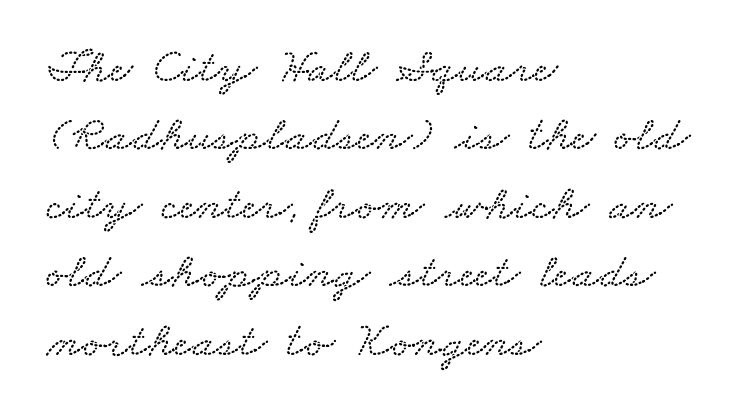
Beneath every word, the page is bare. Leftover space on each line is placed entirely after the last word. The space between consecutive lines is moderate. The horizontal fit of the characters is conventional and even.
